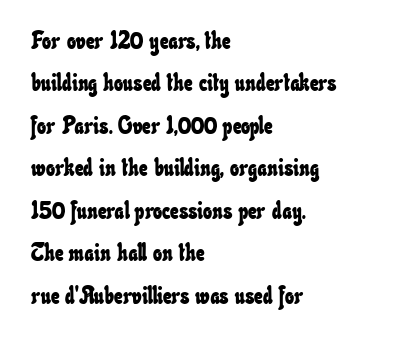
Does the copy run flush right? No — it runs flush left. Rule under the text: the space is simply empty. The face used here is rendered with its standard letterfit.
